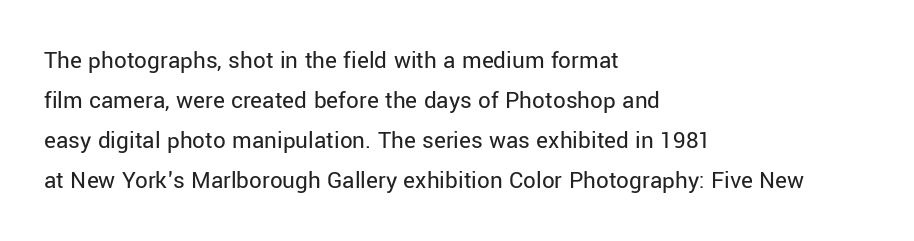
The area under the type is left untouched. A typesetter would mark this as roman, not italic. What's the leading like? Ordinary, nothing unusual. A typesetter would call this zero additional tracking. Which margin do the lines hug? The left one — the right edge is uneven. The cut favours lightness, reaching ordinary text weight at its darkest.
